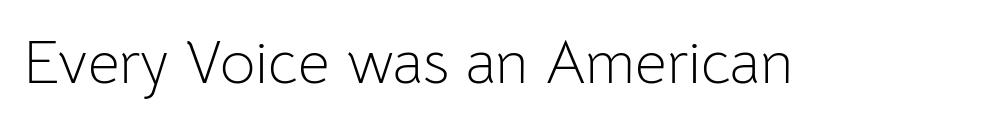
{"serif": "no", "italic": "no", "bold": "no", "weight": "light", "width": "normal", "stroke_contrast": "low", "x_height": "medium", "monospaced": "no", "underline": "no", "letter_spacing": "normal", "letter_spacing_em": 0.0, "glyph_px": 61}
